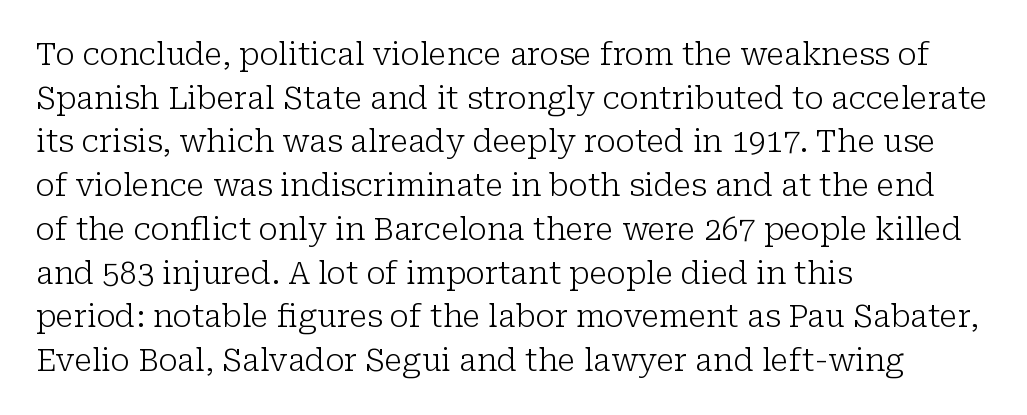
{"serif": "yes", "italic": "no", "bold": "no", "weight": "light", "width": "normal", "stroke_contrast": "low", "x_height": "medium", "monospaced": "no", "underline": "no", "align": "left", "line_spacing": "normal", "line_spacing_ratio": 1.41, "letter_spacing": "normal", "letter_spacing_em": 0.0, "glyph_px": 31}
